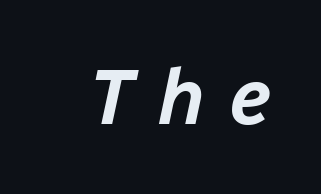
Q: Is the text italic (slanted)? A: Yes, it leans right by about 12 degrees.
Q: Is the text underlined? A: No.
Q: Is the spacing between letters normal or unusually wide? A: Unusually wide.
Q: Width (condensed, normal, or wide)? A: Normal.
Q: Stroke contrast? A: Low.
Q: x-height? A: Medium.
Q: Monospaced? A: No.
